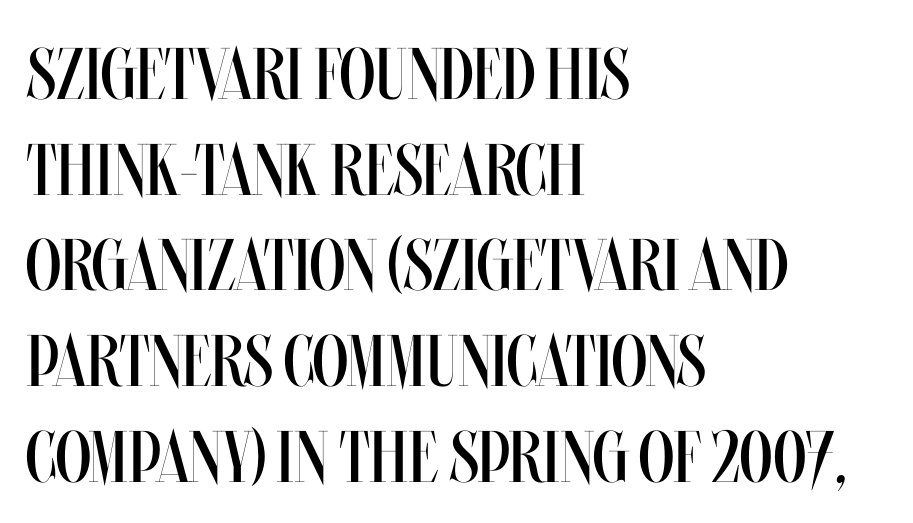
The image shows 73 px regular-weight, condensed type, upright; set left-aligned, normal line spacing (1.31x), normal letter spacing, not underlined; medium stroke contrast and a large x-height.
